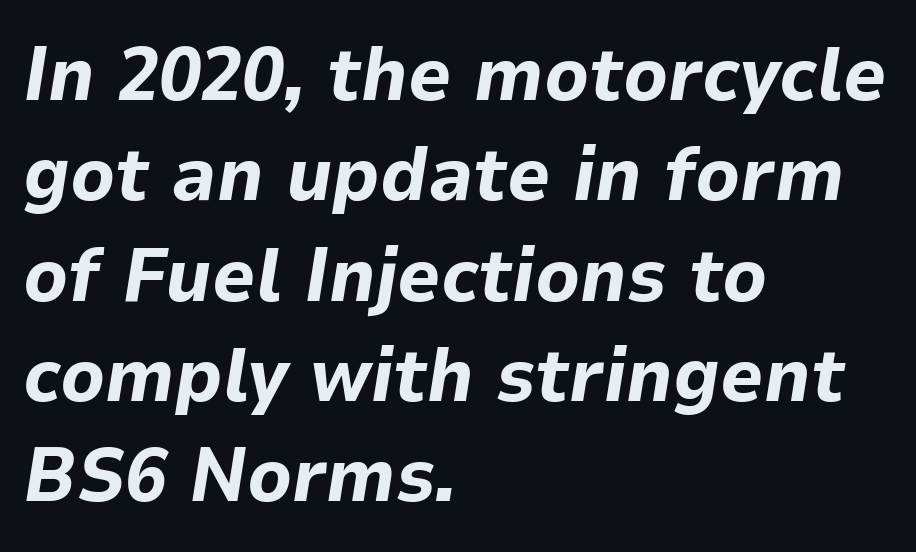
The rendering uses a bold face; every stroke is thick and dark. Notice how the passage keeps a crisp vertical edge on the left only. Evenly set lines give the paragraph a standard silhouette. Compared with typical body copy, the letter spacing here is the same.
